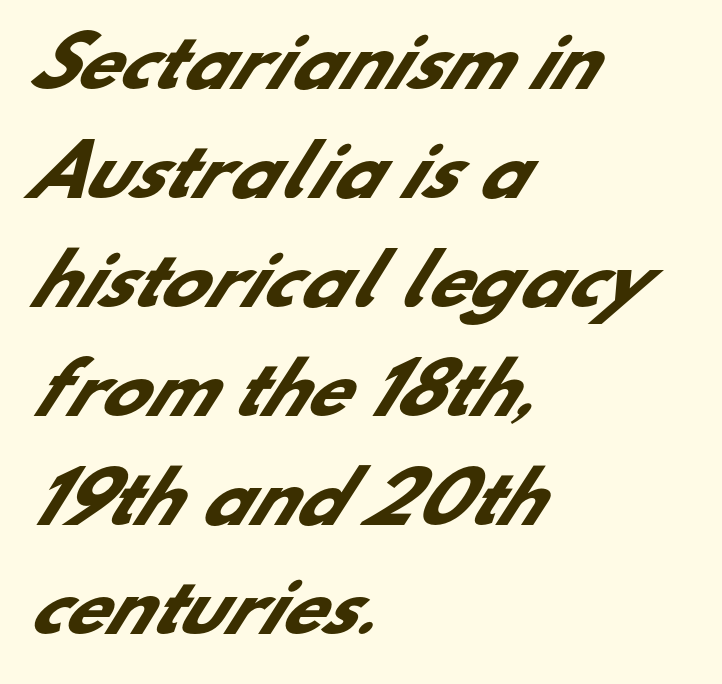
{"serif": "no", "bold": "yes", "weight": "heavy", "width": "normal", "stroke_contrast": "low", "x_height": "small", "monospaced": "no", "underline": "no", "align": "left", "line_spacing": "normal", "line_spacing_ratio": 1.58, "letter_spacing": "normal", "letter_spacing_em": 0.0, "glyph_px": 69}
